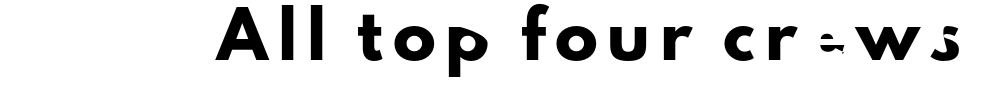
The image shows 43 px sans-serif type, upright; set unusually wide letter spacing (+0.23 em), not underlined; low stroke contrast and a small x-height.
